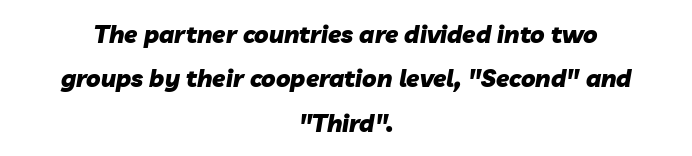
Descender tails drop into unmarked territory. Between one letter and the next there's only the usual sliver of space. These lines stack symmetrically, like a column narrowing and widening about its center. The axis of the letterforms is tilted away from vertical. Heavy-handed strokes throughout: this text is bold.
